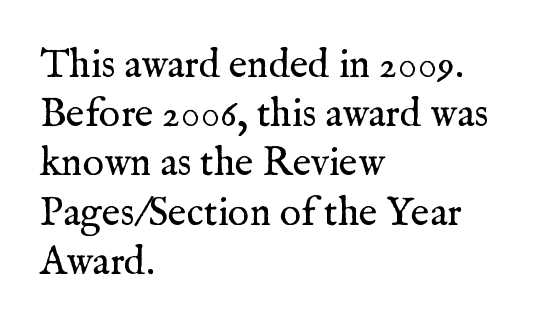
In terms of letterspacing, this is plain default setting. Descenders are the only things crossing below the line. The font is comparable to plain body text, perhaps lighter. Varying glyph widths throughout — classic text-font behaviour. Look at the bottom of the vertical strokes: they flare into serifs here. Visually the block forms a straight wall on the left and a jagged coastline on the right.
